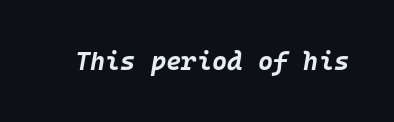
{"italic": "yes", "lean": "right", "slant_degrees": 10, "bold": "yes", "underline": "no", "letter_spacing": "normal", "letter_spacing_em": 0.0, "glyph_px": 26}
